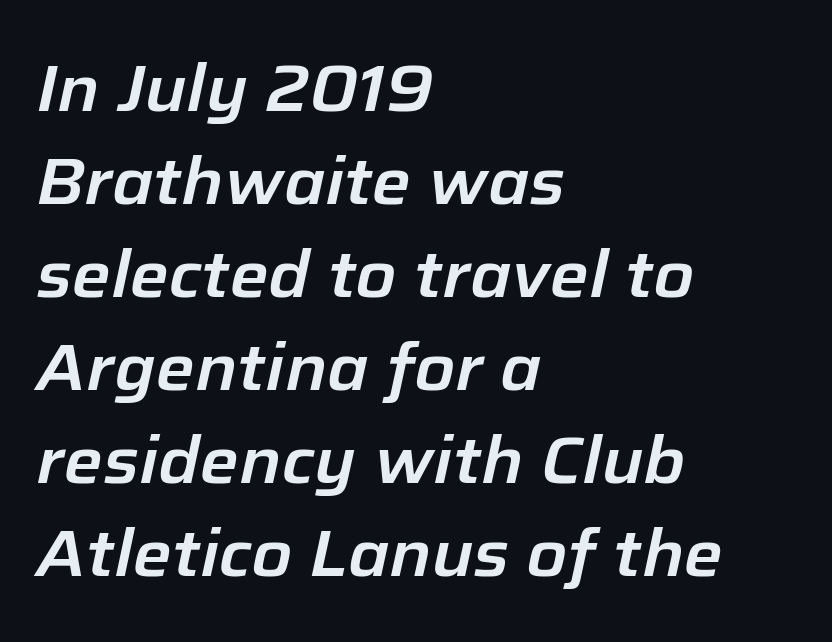
The rows are spaced the way most documents space them. The paragraph has a hard left edge and a soft right edge. Do the characters align in a grid? No, the font is proportional. Words float on clear page, feet unadorned. Slant detected: the letters are inclined.
